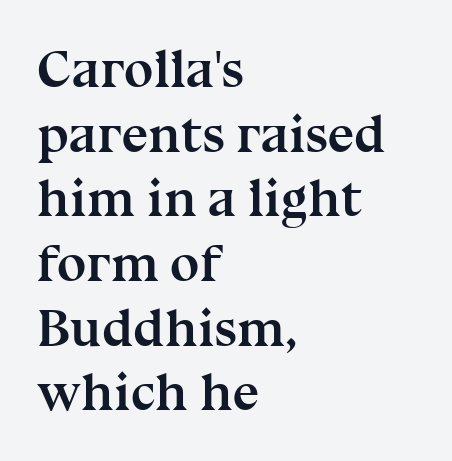
Q: Is the text bold? A: Yes.
Q: Is the text italic (slanted)? A: No, it is upright.
Q: Is the typeface a serif or a sans-serif typeface? A: Serif.
Q: Is the text underlined? A: No.
Q: How is the paragraph aligned? A: Left-aligned.
Q: Is the spacing between letters normal or unusually wide? A: Normal.
Q: Width (condensed, normal, or wide)? A: Normal.
Q: Stroke contrast? A: Medium.
Q: x-height? A: Medium.
Q: Monospaced? A: No.
